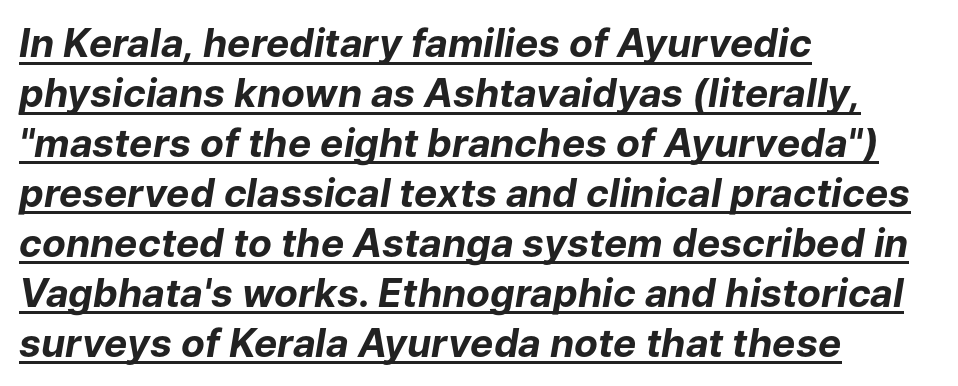
Q: Is the text bold? A: Yes.
Q: Is the text italic (slanted)? A: Yes, it leans right by about 9 degrees.
Q: Is the text underlined? A: Yes.
Q: How is the paragraph aligned? A: Left-aligned.
Q: Is the spacing between letters normal or unusually wide? A: Normal.
Q: Is the spacing between lines tight, normal or loose? A: Normal.
Q: Width (condensed, normal, or wide)? A: Normal.
Q: Stroke contrast? A: Low.
Q: x-height? A: Medium.
Q: Monospaced? A: No.
